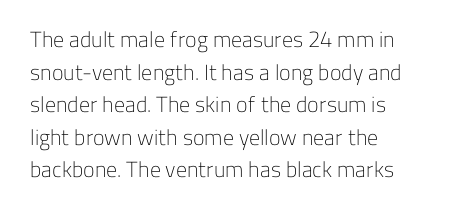
Rows of type keep a routine distance in the vertical direction. The space beneath each line is pristine and unruled. Which margin do the lines hug? The left one — the right edge is uneven. The letterforms sit shoulder to shoulder at normal distance.
